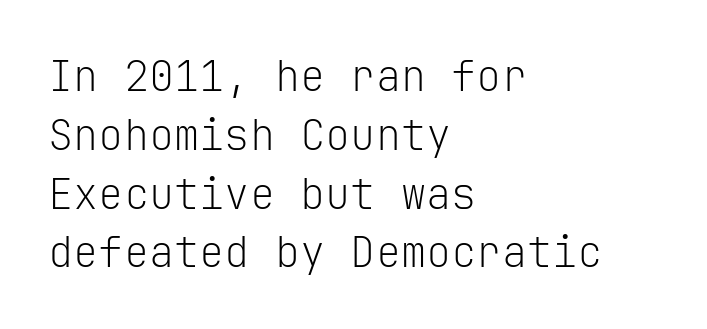
The lettering holds an erect, upright posture throughout. Regarding leading, the lines here are spaced in the standard way. Stems and bowls with no extra thickness — not bold. Descender tails drop into unmarked territory. The rendering uses typewriter-style spacing with identical character cells. This rendering uses left alignment, leaving the right contour irregular.
